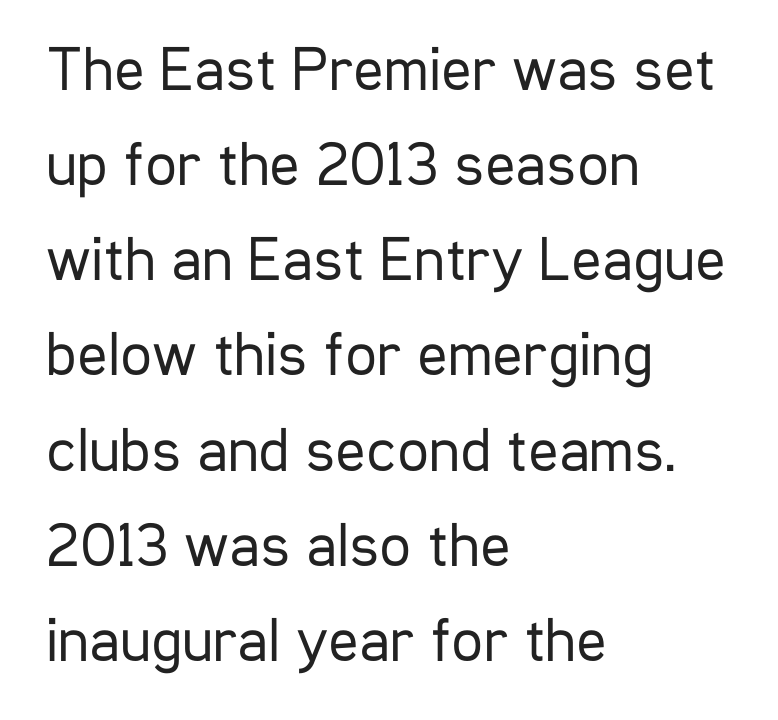
Q: Is the text bold? A: No.
Q: Is the text italic (slanted)? A: No, it is upright.
Q: Is the typeface a serif or a sans-serif typeface? A: Sans-serif.
Q: Is the text underlined? A: No.
Q: How is the paragraph aligned? A: Left-aligned.
Q: Is the spacing between letters normal or unusually wide? A: Normal.
Q: Is the spacing between lines tight, normal or loose? A: Normal.
Q: Width (condensed, normal, or wide)? A: Condensed.
Q: Stroke contrast? A: Low.
Q: x-height? A: Medium.
Q: Monospaced? A: No.
